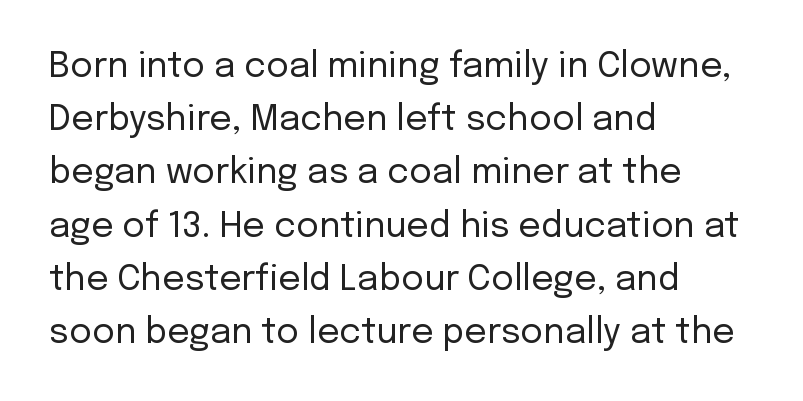
{"serif": "no", "italic": "no", "bold": "no", "weight": "regular", "width": "normal", "stroke_contrast": "low", "x_height": "medium", "monospaced": "no", "underline": "no", "align": "left", "line_spacing": "normal", "line_spacing_ratio": 1.52, "letter_spacing": "normal", "letter_spacing_em": 0.0, "glyph_px": 35}
